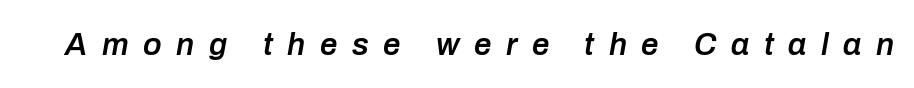
Q: Is the text bold? A: Semi-bold.
Q: Is the text italic (slanted)? A: Yes, it leans right by about 10 degrees.
Q: Is the text underlined? A: No.
Q: Is the spacing between letters normal or unusually wide? A: Unusually wide.
Q: Width (condensed, normal, or wide)? A: Normal.
Q: Stroke contrast? A: Low.
Q: x-height? A: Medium.
Q: Monospaced? A: No.
